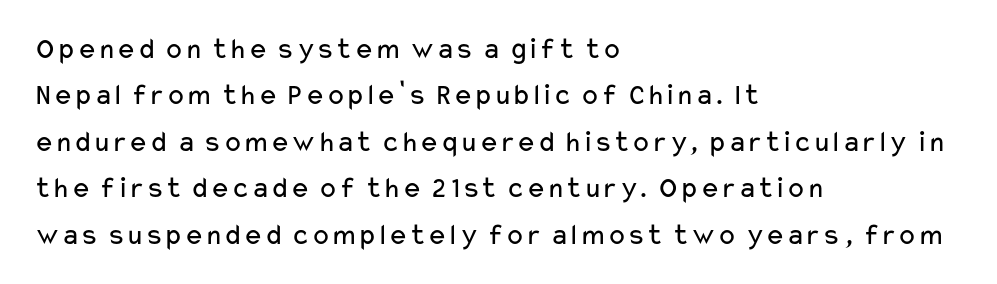
The image shows 30 px regular-weight, wide sans-serif type, upright; set left-aligned, normal line spacing (1.55x), normal letter spacing, not underlined; low stroke contrast and a medium x-height.
